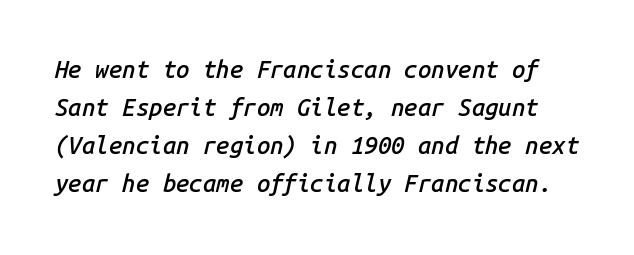
Observe the lean: these are italic letterforms. The rendering uses a moderate line-height, typical for paragraphs. Quick note: underline off. There is no visible air inserted between adjacent glyphs.
